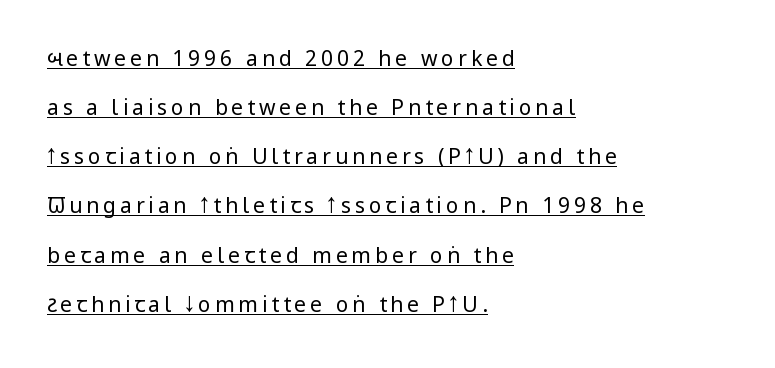
Q: Is the text bold? A: No.
Q: Is the text italic (slanted)? A: No, it is upright.
Q: Is the text underlined? A: Yes.
Q: How is the paragraph aligned? A: Left-aligned.
Q: Is the spacing between lines tight, normal or loose? A: Loose.
